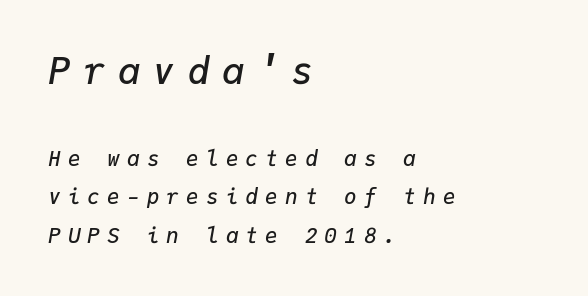
{"italic": "yes", "lean": "right", "slant_degrees": 9, "bold": "semi", "weight": "semibold", "width": "normal", "stroke_contrast": "low", "x_height": "medium", "monospaced": "yes", "underline": "no", "align": "left", "line_spacing_ratio": 1.84, "letter_spacing": "wide", "letter_spacing_em": 0.34, "larger_block": "first", "size_ratio": 1.76, "glyph_px": 37}
